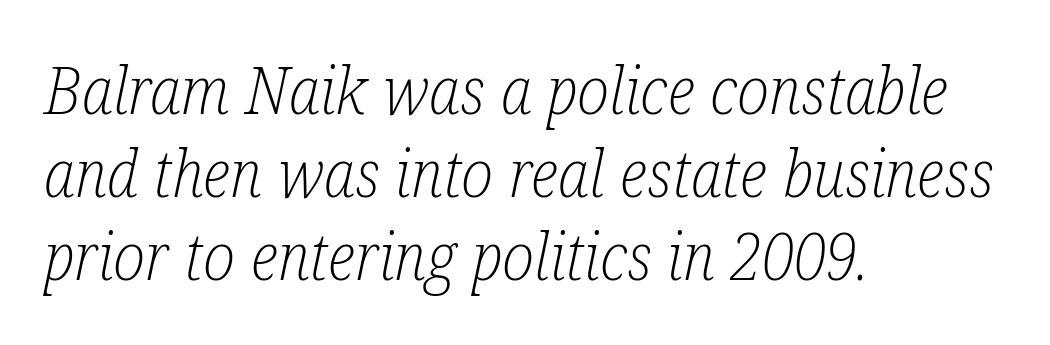
Q: Is the text bold? A: No.
Q: Is the text italic (slanted)? A: Yes, it leans right by about 12 degrees.
Q: Is the typeface a serif or a sans-serif typeface? A: Serif.
Q: Is the text underlined? A: No.
Q: How is the paragraph aligned? A: Left-aligned.
Q: Is the spacing between letters normal or unusually wide? A: Normal.
Q: Is the spacing between lines tight, normal or loose? A: Normal.
Q: Width (condensed, normal, or wide)? A: Condensed.
Q: Stroke contrast? A: Low.
Q: x-height? A: Medium.
Q: Monospaced? A: No.
